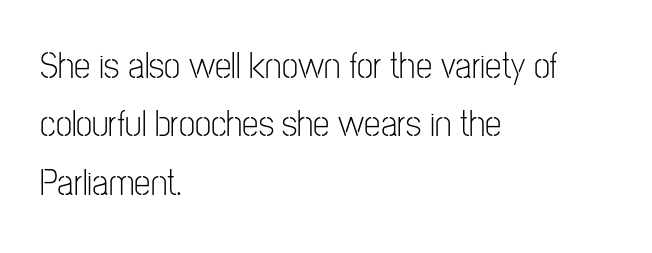
The image shows 37 px light, condensed sans-serif type, upright; set left-aligned, normal line spacing (1.58x), normal letter spacing, not underlined; low stroke contrast and a medium x-height.
